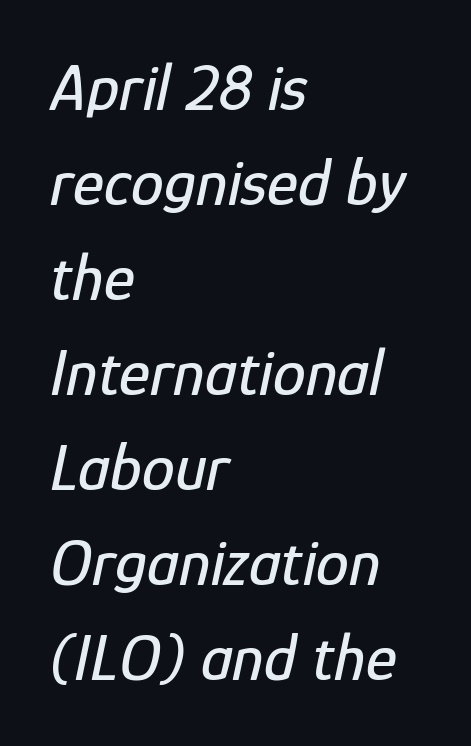
The image shows 66 px condensed type, italic (leaning right); set left-aligned, normal line spacing (1.44x), normal letter spacing, not underlined; low stroke contrast and a medium x-height.
